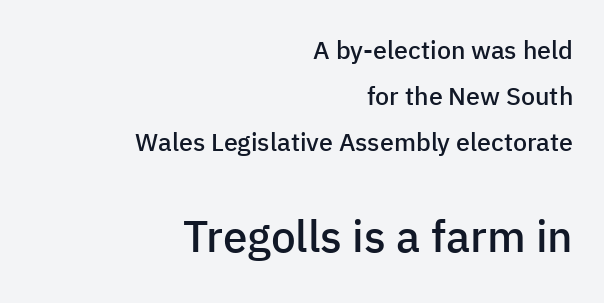
{"serif": "no", "italic": "no", "bold": "semi", "weight": "semibold", "width": "normal", "stroke_contrast": "low", "x_height": "medium", "monospaced": "no", "underline": "no", "align": "right", "line_spacing_ratio": 1.84, "letter_spacing": "normal", "letter_spacing_em": 0.0, "larger_block": "second", "size_ratio": 1.76, "glyph_px": 44}
